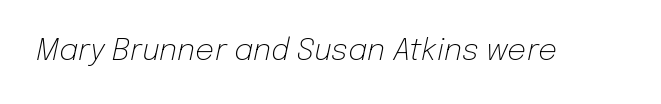
{"italic": "yes", "lean": "right", "slant_degrees": 12, "bold": "no", "weight": "light", "width": "normal", "stroke_contrast": "low", "x_height": "medium", "monospaced": "no", "underline": "no", "letter_spacing": "normal", "letter_spacing_em": 0.0, "glyph_px": 30}
